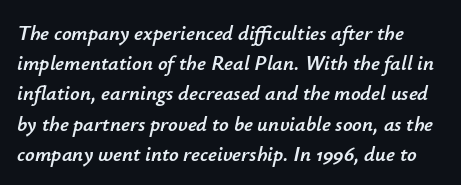
The image shows 21 px text type, italic (leaning right); set normal line spacing (1.44x), normal letter spacing, not underlined.
